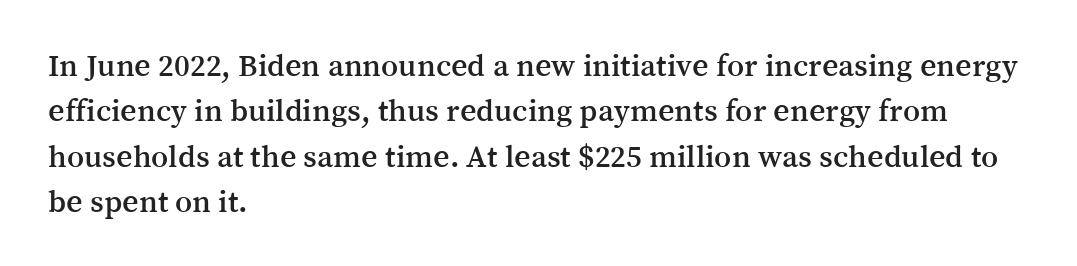
Q: Is the text italic (slanted)? A: No, it is upright.
Q: Is the typeface a serif or a sans-serif typeface? A: Serif.
Q: Is the text underlined? A: No.
Q: How is the paragraph aligned? A: Left-aligned.
Q: Is the spacing between letters normal or unusually wide? A: Normal.
Q: Is the spacing between lines tight, normal or loose? A: Normal.
Q: Width (condensed, normal, or wide)? A: Normal.
Q: Stroke contrast? A: Medium.
Q: x-height? A: Medium.
Q: Monospaced? A: No.
